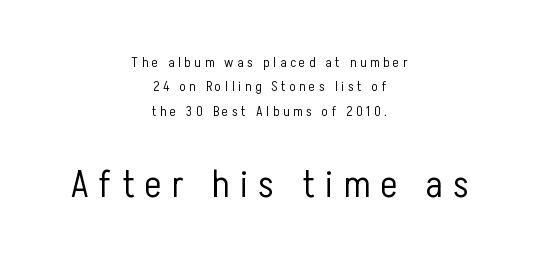
The letters stand upright; this is a roman face. You get the small type first, then a jump to larger type. The specimen omits any rule beneath the text block's lines. Varying glyph widths throughout — classic text-font behaviour. Someone cranked the tracking dial way up on this one. The type family on display is of the sans-serif kind.
